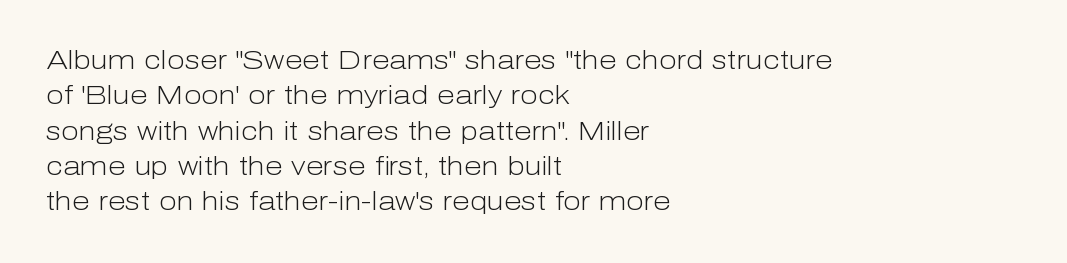
The image shows 26 px text type, upright; set left-aligned, normal line spacing (1.36x), normal letter spacing, not underlined.
